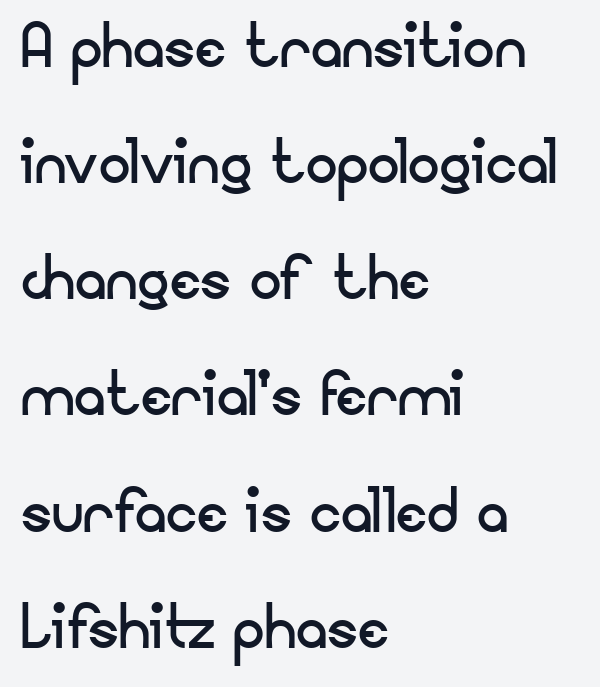
The image shows 79 px regular-weight sans-serif type, upright; set left-aligned, normal line spacing (1.47x), normal letter spacing, not underlined; low stroke contrast and a small x-height.
